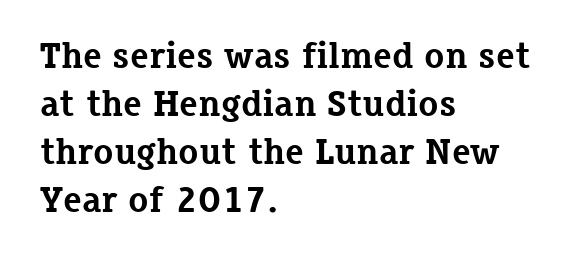
{"serif": "yes", "italic": "no", "bold": "yes", "weight": "bold", "width": "normal", "stroke_contrast": "low", "x_height": "medium", "monospaced": "no", "underline": "no", "align": "left", "line_spacing": "normal", "line_spacing_ratio": 1.3, "letter_spacing": "normal", "letter_spacing_em": 0.0, "glyph_px": 37}
